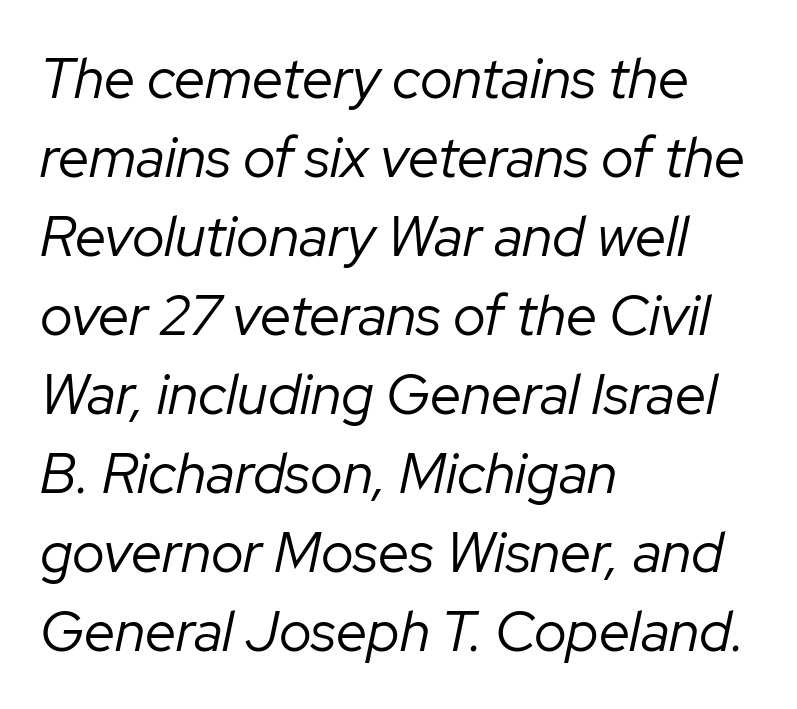
Q: Is the text bold? A: No.
Q: Is the text italic (slanted)? A: Yes, it leans right by about 12 degrees.
Q: Is the text underlined? A: No.
Q: How is the paragraph aligned? A: Left-aligned.
Q: Is the spacing between letters normal or unusually wide? A: Normal.
Q: Is the spacing between lines tight, normal or loose? A: Normal.
Q: Width (condensed, normal, or wide)? A: Normal.
Q: Stroke contrast? A: Low.
Q: x-height? A: Medium.
Q: Monospaced? A: No.
